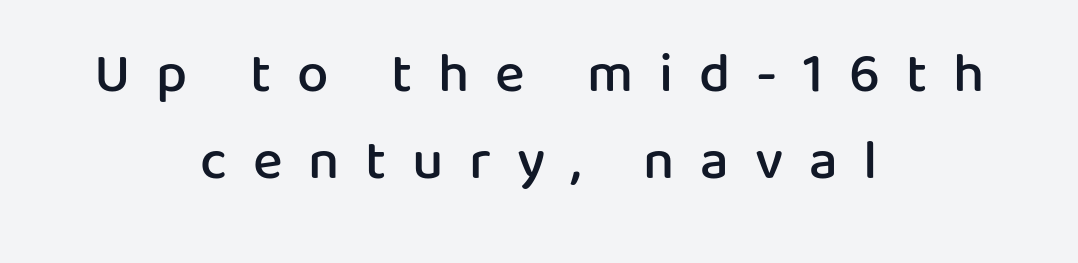
Q: Is the text bold? A: Semi-bold.
Q: Is the text italic (slanted)? A: No, it is upright.
Q: Is the typeface a serif or a sans-serif typeface? A: Sans-serif.
Q: Is the text underlined? A: No.
Q: How is the paragraph aligned? A: Centered.
Q: Is the spacing between letters normal or unusually wide? A: Unusually wide.
Q: Is the spacing between lines tight, normal or loose? A: Normal.
Q: Width (condensed, normal, or wide)? A: Normal.
Q: Stroke contrast? A: Low.
Q: x-height? A: Medium.
Q: Monospaced? A: No.
